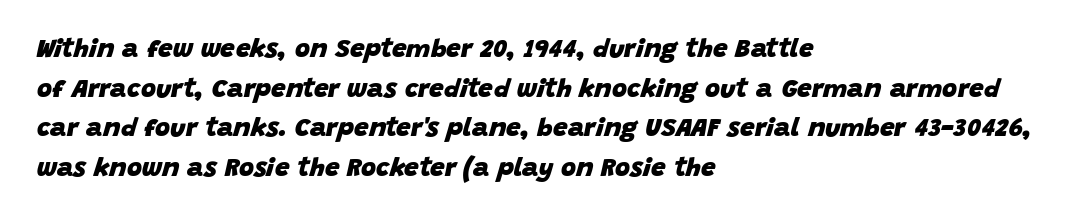
Q: Is the text bold? A: Yes.
Q: Is the text italic (slanted)? A: Yes, it leans right by about 15 degrees.
Q: Is the text underlined? A: No.
Q: How is the paragraph aligned? A: Left-aligned.
Q: Is the spacing between letters normal or unusually wide? A: Normal.
Q: Is the spacing between lines tight, normal or loose? A: Normal.
